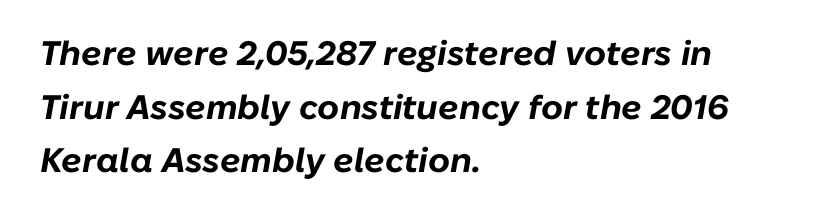
The image shows 34 px bold type, italic (leaning right); set left-aligned, normal line spacing (1.58x), normal letter spacing, not underlined; low stroke contrast and a medium x-height.
